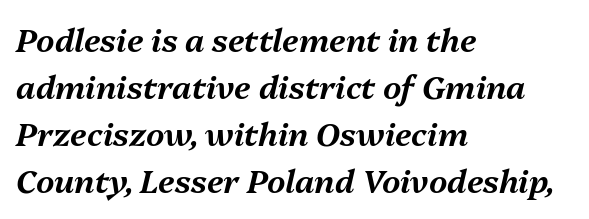
Bare-footed words on every line. Spacing between characters is what you'd get straight out of the box. Varying glyph widths throughout — classic text-font behaviour. The glyphs look as if they've been sheared to an angle.
